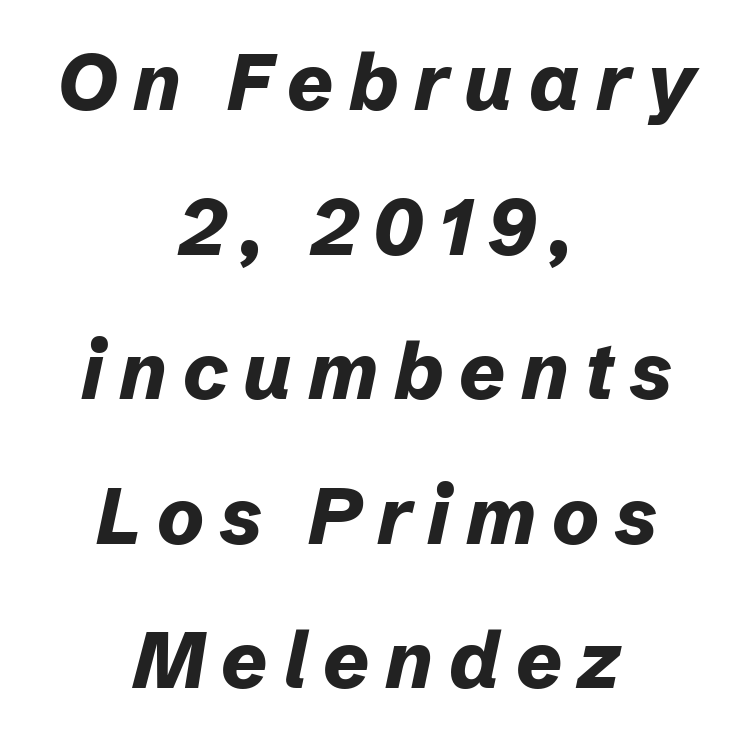
Q: Is the text bold? A: Yes.
Q: Is the text italic (slanted)? A: Yes, it leans right by about 12 degrees.
Q: Is the text underlined? A: No.
Q: How is the paragraph aligned? A: Centered.
Q: Is the spacing between letters normal or unusually wide? A: Unusually wide.
Q: Width (condensed, normal, or wide)? A: Normal.
Q: Stroke contrast? A: Low.
Q: x-height? A: Medium.
Q: Monospaced? A: No.
